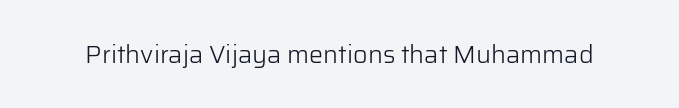
The image shows 25 px text type, upright; set normal letter spacing, not underlined.
